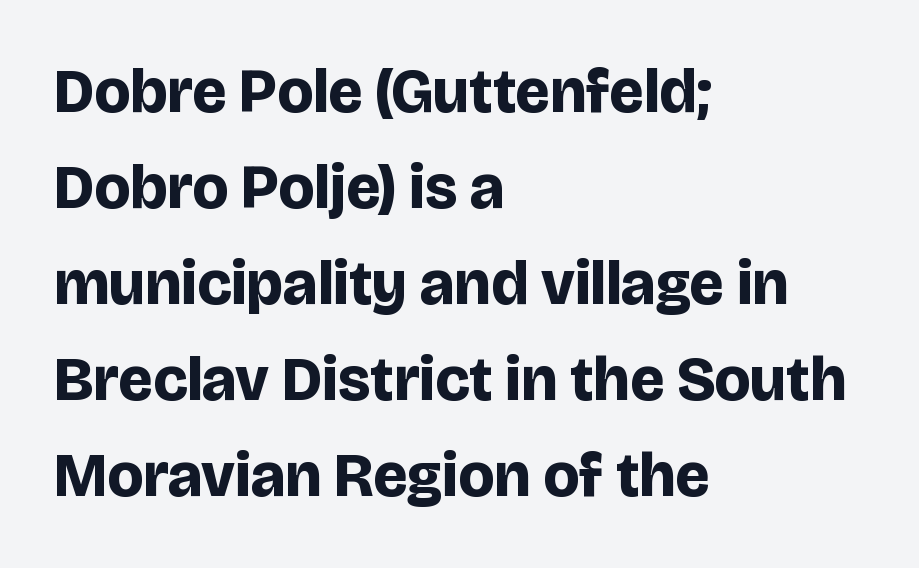
Q: Is the text bold? A: Yes.
Q: Is the text italic (slanted)? A: No, it is upright.
Q: Is the typeface a serif or a sans-serif typeface? A: Sans-serif.
Q: Is the text underlined? A: No.
Q: How is the paragraph aligned? A: Left-aligned.
Q: Is the spacing between letters normal or unusually wide? A: Normal.
Q: Is the spacing between lines tight, normal or loose? A: Normal.
Q: Width (condensed, normal, or wide)? A: Normal.
Q: Stroke contrast? A: Low.
Q: x-height? A: Large.
Q: Monospaced? A: No.
